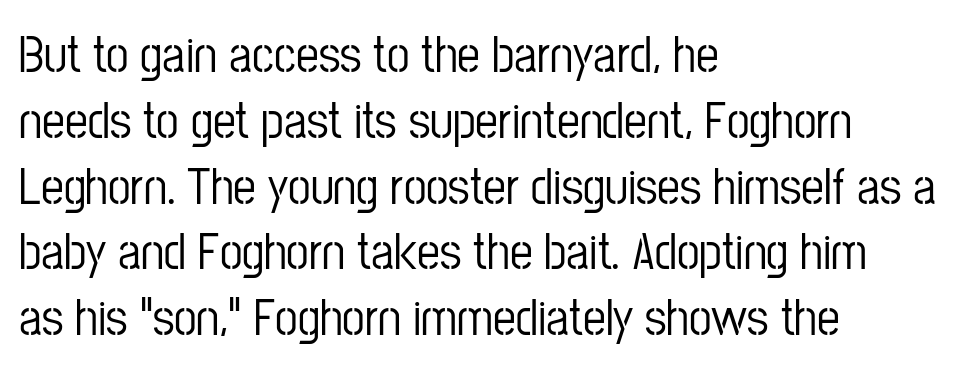
The image shows 51 px condensed sans-serif type, upright; set left-aligned, normal line spacing (1.29x), normal letter spacing, not underlined; low stroke contrast and a medium x-height.
